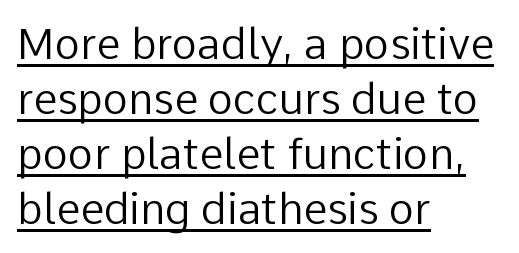
Q: Is the text bold? A: No.
Q: Is the text italic (slanted)? A: No, it is upright.
Q: Is the typeface a serif or a sans-serif typeface? A: Sans-serif.
Q: Is the text underlined? A: Yes.
Q: How is the paragraph aligned? A: Left-aligned.
Q: Is the spacing between letters normal or unusually wide? A: Normal.
Q: Is the spacing between lines tight, normal or loose? A: Normal.
Q: Width (condensed, normal, or wide)? A: Normal.
Q: Stroke contrast? A: Low.
Q: x-height? A: Medium.
Q: Monospaced? A: No.
